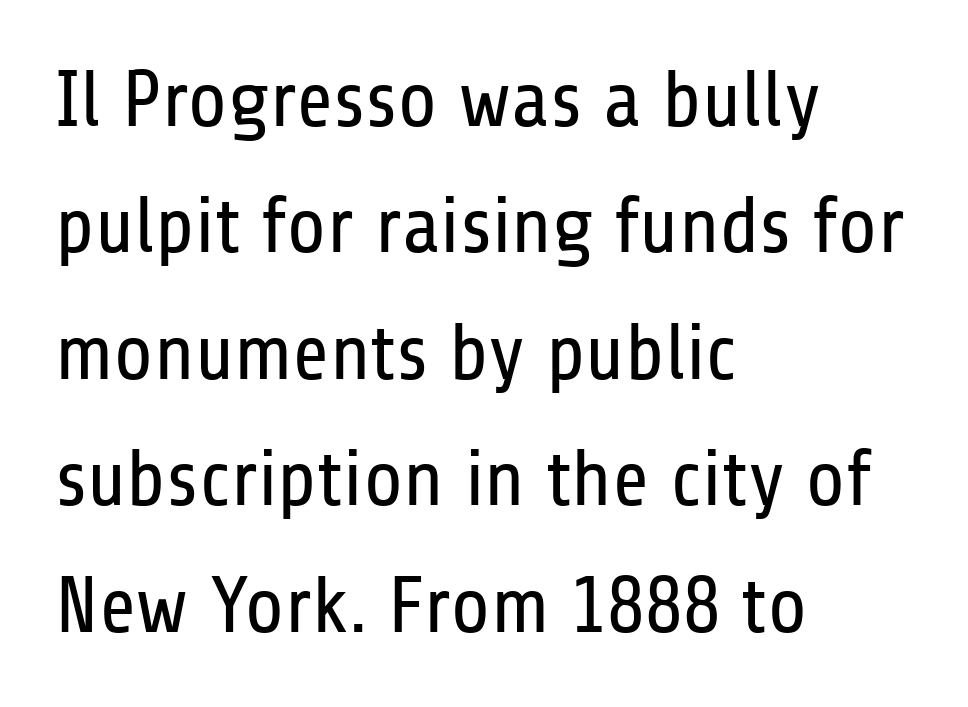
{"serif": "no", "italic": "no", "bold": "no", "weight": "regular", "width": "condensed", "stroke_contrast": "low", "x_height": "medium", "monospaced": "no", "underline": "no", "align": "left", "line_spacing": "normal", "line_spacing_ratio": 1.58, "letter_spacing": "normal", "letter_spacing_em": 0.0, "glyph_px": 80}
